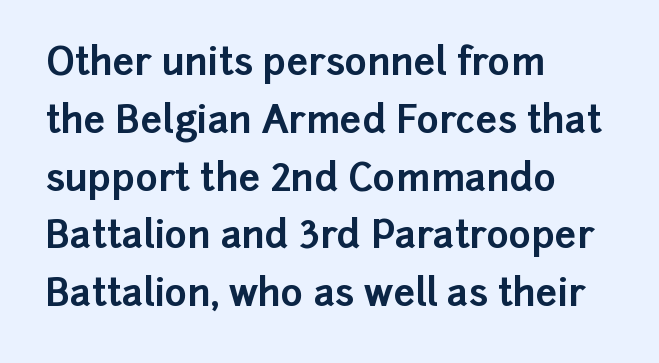
The image shows 38 px bold sans-serif type, upright; set left-aligned, normal line spacing (1.52x), normal letter spacing, not underlined; low stroke contrast and a medium x-height.
